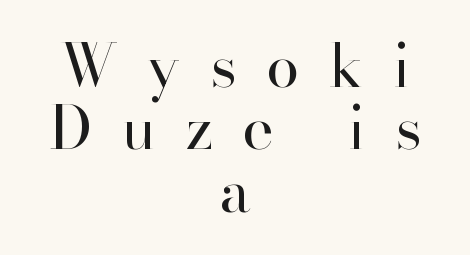
A roman cut, with each character standing at attention. Varying glyph widths throughout — classic text-font behaviour. Descender tails drop into unmarked territory. Yep, those are serifs on the letters. The type is letterspaced generously, with wide tracking. Line spacing here is tight.
